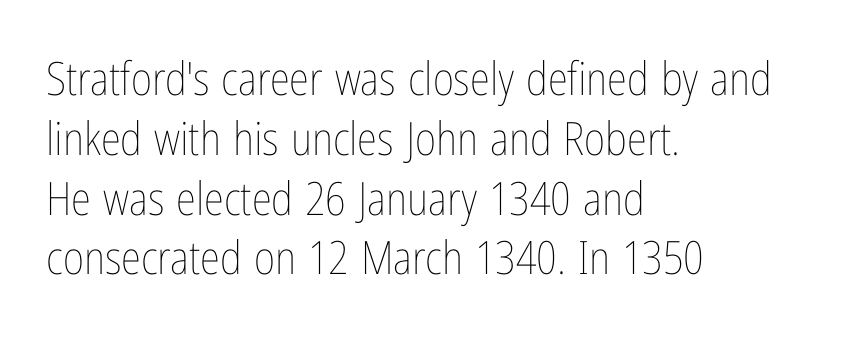
The image shows 46 px thin, condensed type, upright; set left-aligned, normal line spacing (1.3x), normal letter spacing, not underlined; low stroke contrast and a medium x-height.
